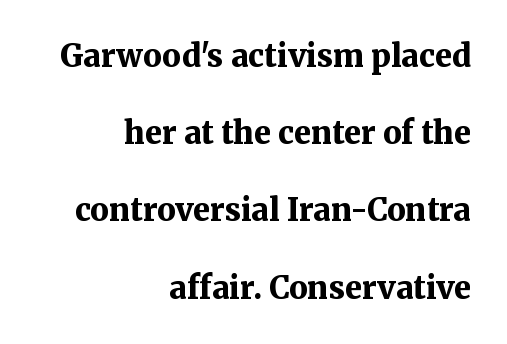
{"serif": "yes", "italic": "no", "bold": "yes", "weight": "bold", "width": "normal", "stroke_contrast": "medium", "x_height": "medium", "monospaced": "no", "underline": "no", "align": "right", "line_spacing": "loose", "line_spacing_ratio": 2.49, "letter_spacing": "normal", "letter_spacing_em": 0.0, "glyph_px": 31}
